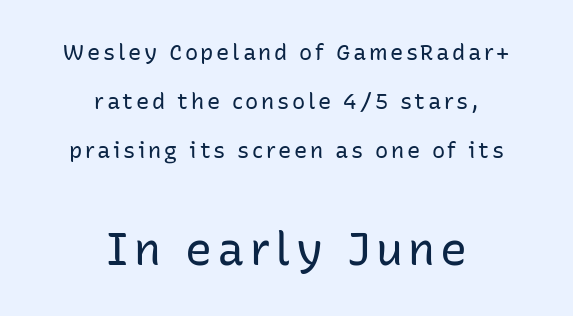
The image shows 45 px regular-weight sans-serif type, upright; set centered, loose line spacing (2.22x), not underlined; the second (bottom) block is 2.05x larger; low stroke contrast and a medium x-height.
